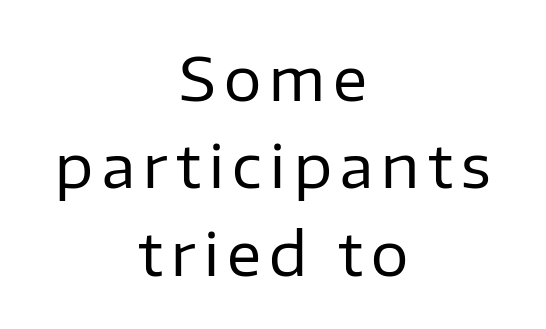
{"serif": "no", "italic": "no", "bold": "no", "weight": "regular", "width": "normal", "stroke_contrast": "low", "x_height": "medium", "monospaced": "no", "underline": "no", "align": "center", "line_spacing": "normal", "line_spacing_ratio": 1.48, "glyph_px": 59}
